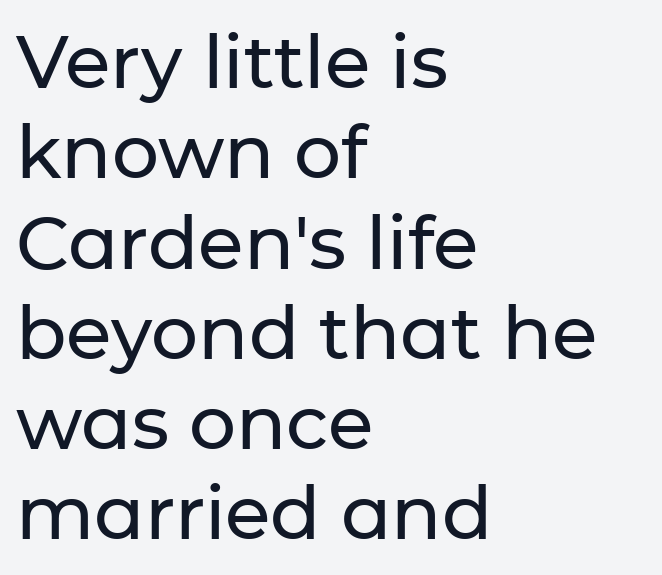
{"serif": "no", "italic": "no", "width": "normal", "stroke_contrast": "low", "x_height": "medium", "monospaced": "no", "underline": "no", "align": "left", "line_spacing_ratio": 1.22, "letter_spacing": "normal", "letter_spacing_em": 0.0, "glyph_px": 74}
